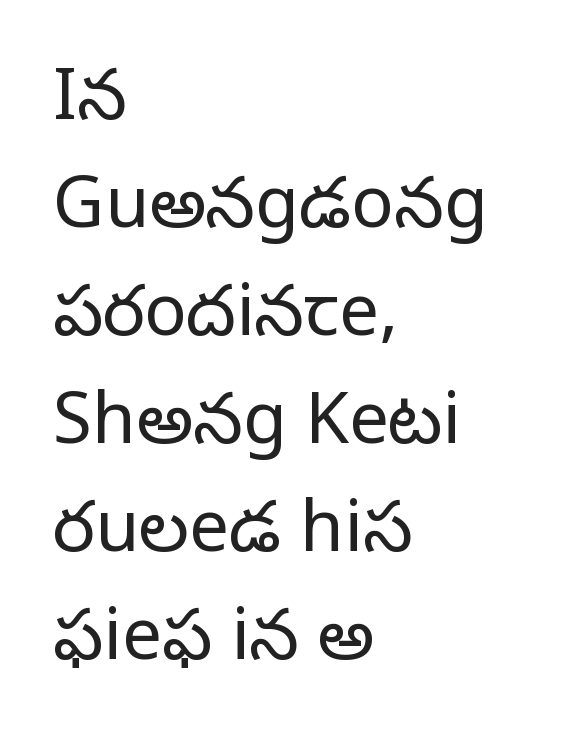
Short and long lines alike share a common starting point at left. Leading matches the norm, producing a regular column. These lines are rendered in a variable-pitch font. Spacing between characters is what you'd get straight out of the box. Heft: none added — not bold.
